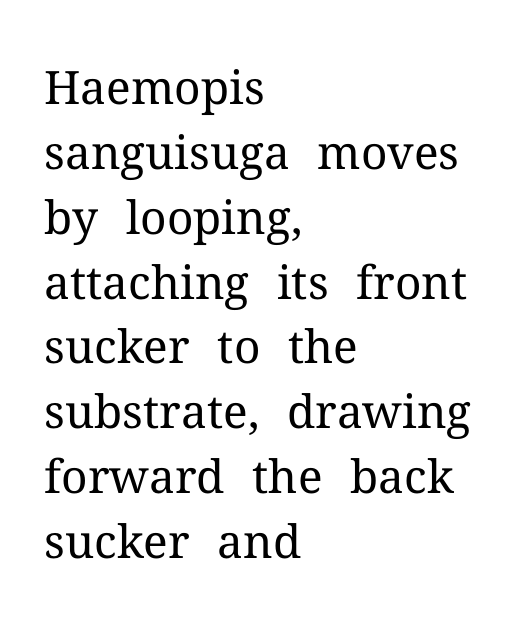
Q: Is the text bold? A: No.
Q: Is the text italic (slanted)? A: No, it is upright.
Q: Is the typeface a serif or a sans-serif typeface? A: Serif.
Q: Is the text underlined? A: No.
Q: How is the paragraph aligned? A: Left-aligned.
Q: Is the spacing between letters normal or unusually wide? A: Normal.
Q: Is the spacing between lines tight, normal or loose? A: Normal.
Q: Width (condensed, normal, or wide)? A: Normal.
Q: Stroke contrast? A: Medium.
Q: x-height? A: Medium.
Q: Monospaced? A: No.
